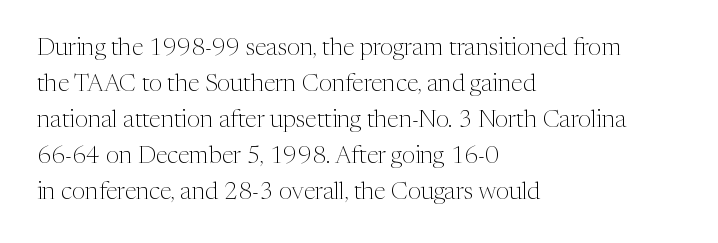
The image shows 24 px text type, upright; set left-aligned, normal line spacing (1.5x), normal letter spacing, not underlined.
